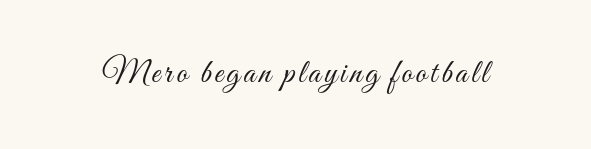
Nothing heavy about these letters — not bold at all. Type without underlining. Varying glyph widths throughout — classic text-font behaviour.
